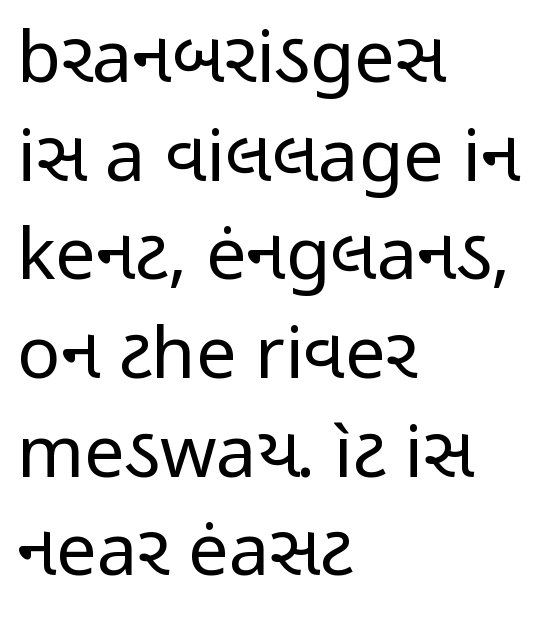
{"serif": "no", "italic": "no", "bold": "no", "weight": "regular", "width": "condensed", "stroke_contrast": "low", "x_height": "medium", "monospaced": "no", "underline": "no", "align": "left", "line_spacing": "normal", "line_spacing_ratio": 1.37, "letter_spacing": "normal", "letter_spacing_em": 0.0, "glyph_px": 72}
